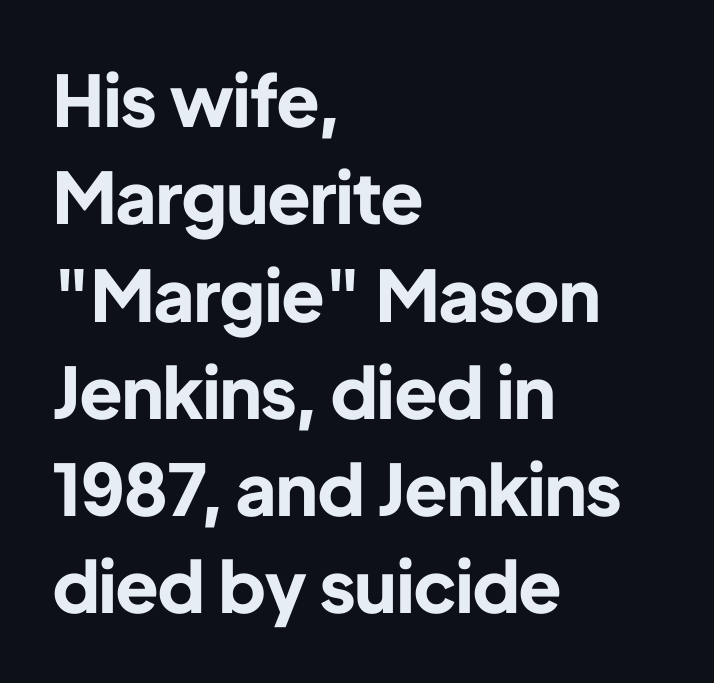
{"serif": "no", "italic": "no", "bold": "yes", "weight": "bold", "width": "normal", "stroke_contrast": "low", "x_height": "medium", "monospaced": "no", "underline": "no", "align": "left", "line_spacing": "normal", "line_spacing_ratio": 1.37, "letter_spacing": "normal", "letter_spacing_em": 0.0, "glyph_px": 71}
